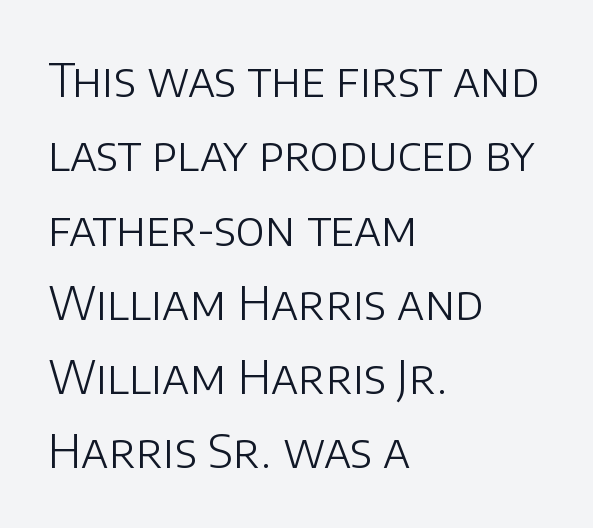
Line starts are locked; line ends wander. The rendering uses natural spacing where letterforms have individual widths. Underlining? Definitely not there. No chunkiness to these letters — they're not bold. Ordinary non-slanted type is in use.
